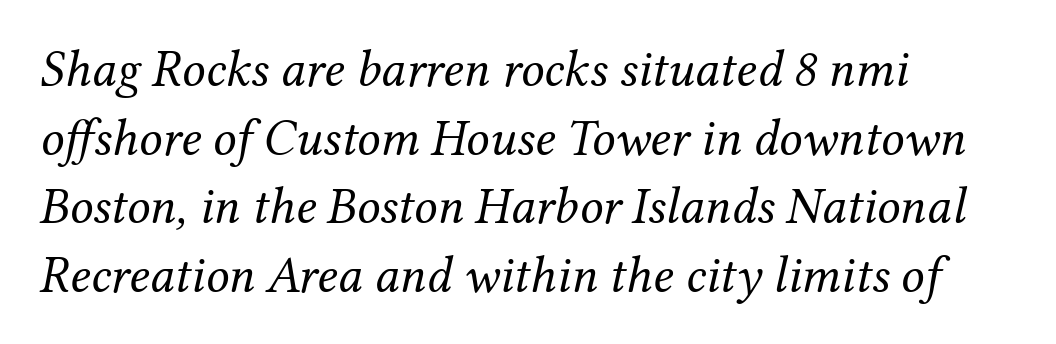
The image shows 52 px regular-weight serif type, italic (leaning right); set left-aligned, normal line spacing (1.32x), normal letter spacing, not underlined; medium stroke contrast and a medium x-height.
